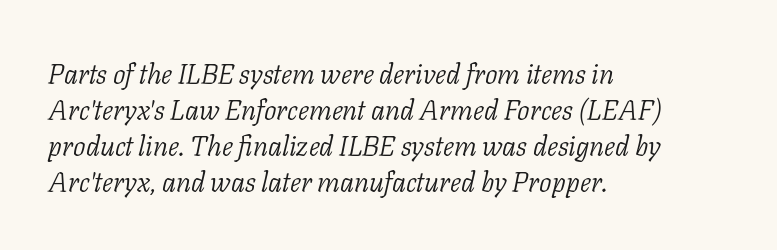
Q: Is the text bold? A: No.
Q: Is the text italic (slanted)? A: Yes, it leans right by about 11 degrees.
Q: Is the typeface a serif or a sans-serif typeface? A: Serif.
Q: Is the text underlined? A: No.
Q: How is the paragraph aligned? A: Left-aligned.
Q: Is the spacing between letters normal or unusually wide? A: Normal.
Q: Is the spacing between lines tight, normal or loose? A: Normal.
Q: Width (condensed, normal, or wide)? A: Normal.
Q: Stroke contrast? A: Low.
Q: x-height? A: Medium.
Q: Monospaced? A: No.
